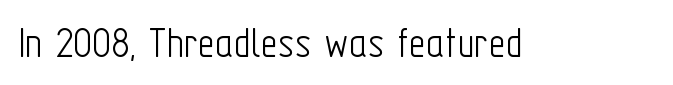
You can tell from the bare stems that sans-serif type was used. Stems here are at most as thick as an everyday book face. Italic: no, the glyphs are upright roman. Honestly, there is no underline to notice here at all.
